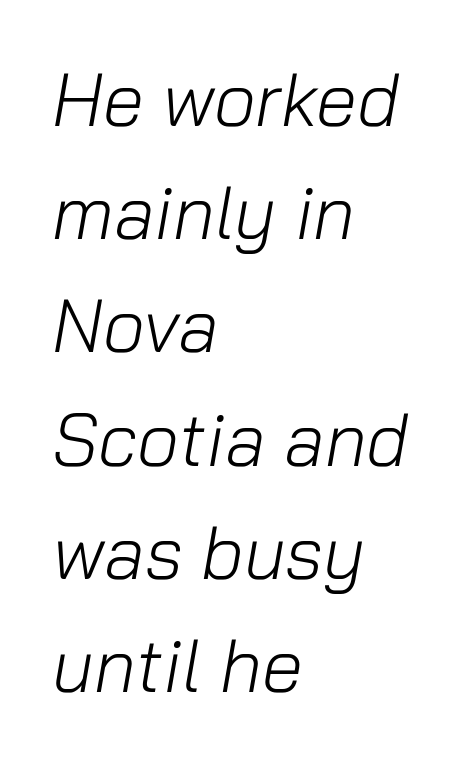
{"italic": "yes", "lean": "right", "slant_degrees": 10, "bold": "no", "weight": "light", "width": "normal", "stroke_contrast": "low", "x_height": "medium", "monospaced": "no", "underline": "no", "align": "left", "line_spacing": "normal", "line_spacing_ratio": 1.53, "letter_spacing": "normal", "letter_spacing_em": 0.0, "glyph_px": 74}
